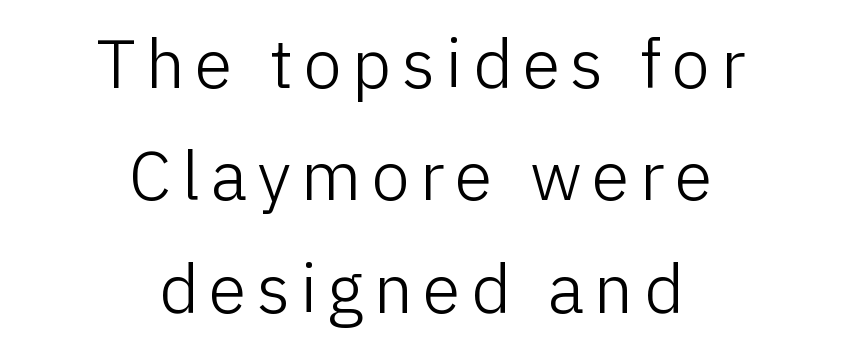
Nope, not italic — everything's standing straight. No chunkiness to these letters — they're not bold. Line spacing here is normal. Does the type have serifs? No, each stem ends abruptly. Visually the block forms a symmetrical silhouette, jagged on both flanks.
